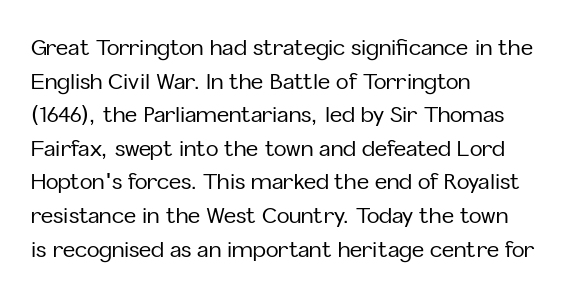
Between one letter and the next there's only the usual sliver of space. The baseline area is clear. Vertically, the passage feels balanced, rows spaced as you'd expect. This sample is left-justified, so line endings fall wherever the words run out.
